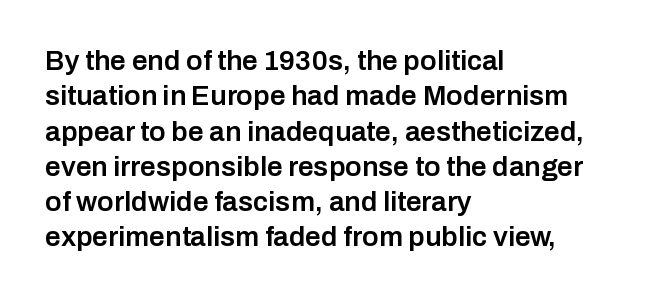
{"serif": "no", "italic": "no", "bold": "semi", "weight": "semibold", "width": "normal", "stroke_contrast": "low", "x_height": "medium", "monospaced": "no", "underline": "no", "align": "left", "line_spacing": "normal", "line_spacing_ratio": 1.26, "letter_spacing": "normal", "letter_spacing_em": 0.0, "glyph_px": 28}
